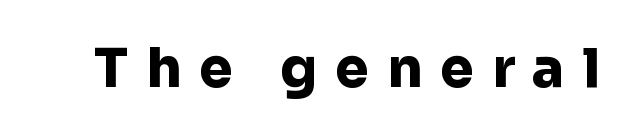
The image shows 54 px heavy sans-serif type, upright; set unusually wide letter spacing (+0.33 em), not underlined; low stroke contrast and a medium x-height.
